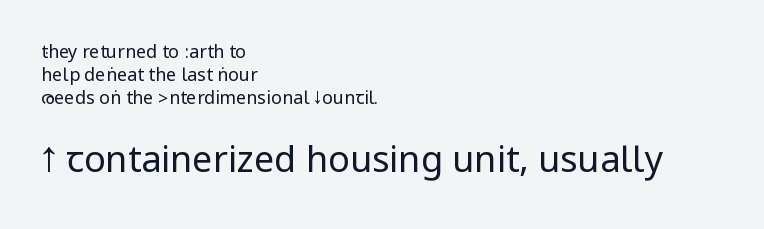
Q: Is the text bold? A: No.
Q: Is the text italic (slanted)? A: No, it is upright.
Q: Is the typeface a serif or a sans-serif typeface? A: Sans-serif.
Q: Is the text underlined? A: No.
Q: How is the paragraph aligned? A: Left-aligned.
Q: Is the spacing between letters normal or unusually wide? A: Normal.
Q: Is the spacing between lines tight, normal or loose? A: Normal.
Q: Which block of text is set in a larger size, the first (top) or the second (bottom)? A: The second (bottom) one.
Q: Width (condensed, normal, or wide)? A: Condensed.
Q: Stroke contrast? A: Low.
